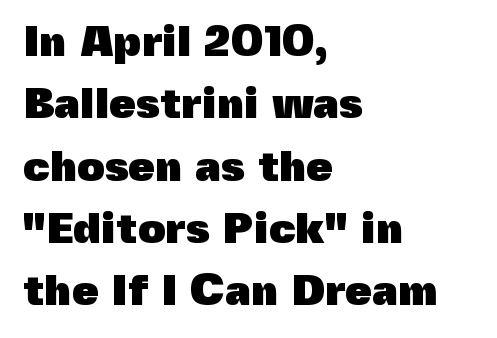
The image shows 43 px heavy sans-serif type, upright; set left-aligned, normal line spacing (1.45x), normal letter spacing, not underlined; a medium x-height.
